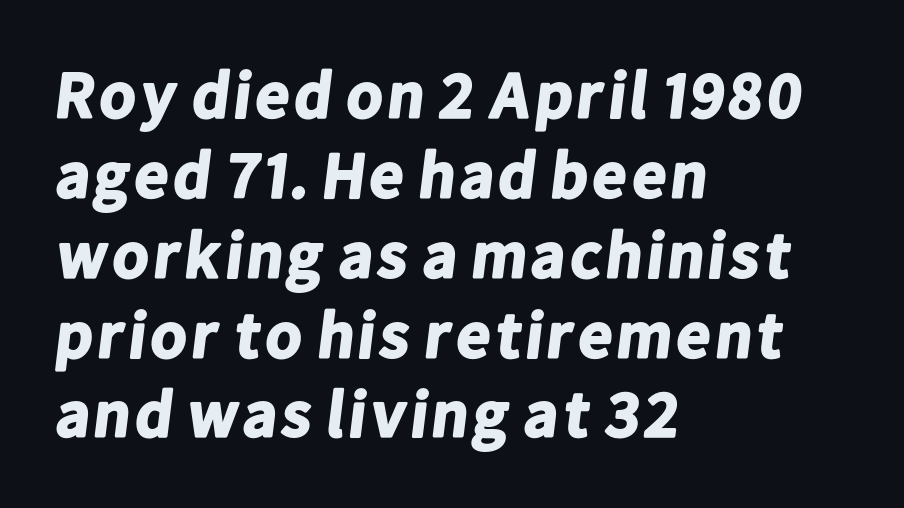
{"serif": "no", "bold": "yes", "weight": "bold", "width": "normal", "stroke_contrast": "low", "x_height": "medium", "monospaced": "no", "underline": "no", "align": "left", "line_spacing_ratio": 1.21, "letter_spacing": "normal", "letter_spacing_em": 0.0, "glyph_px": 66}
